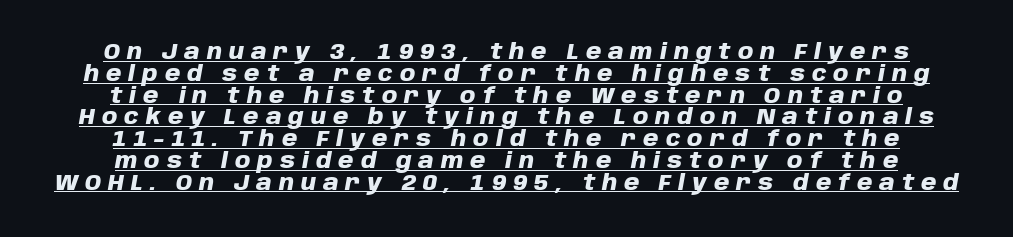
{"italic": "yes", "lean": "right", "slant_degrees": 10, "bold": "yes", "underline": "yes", "align": "center", "line_spacing": "tight", "line_spacing_ratio": 0.99, "letter_spacing": "wide", "letter_spacing_em": 0.32, "glyph_px": 22}
